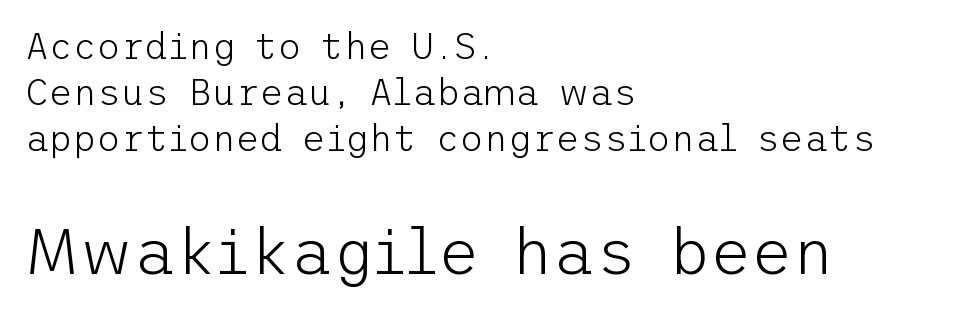
Q: Is the text bold? A: No.
Q: Is the text italic (slanted)? A: No, it is upright.
Q: Is the typeface a serif or a sans-serif typeface? A: Sans-serif.
Q: Is the text underlined? A: No.
Q: How is the paragraph aligned? A: Left-aligned.
Q: Is the spacing between letters normal or unusually wide? A: Normal.
Q: Is the spacing between lines tight, normal or loose? A: Normal.
Q: Which block of text is set in a larger size, the first (top) or the second (bottom)? A: The second (bottom) one.
Q: Width (condensed, normal, or wide)? A: Normal.
Q: Stroke contrast? A: Low.
Q: x-height? A: Medium.
